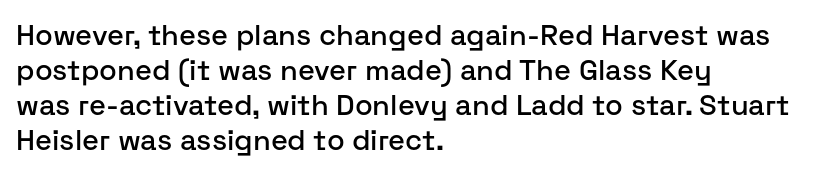
Notice how the stems are strictly vertical — no italics here. Character widths vary here, with narrow letters taking less room than wide ones. Letterform terminals end flat and unadorned throughout the passage. Observe the ordinary spacing: letters are neighbours, not strangers.
